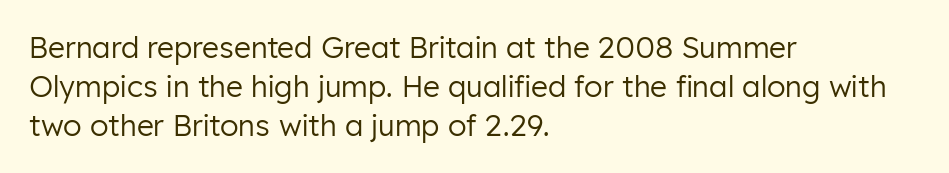
Q: Is the text bold? A: No.
Q: Is the text italic (slanted)? A: No, it is upright.
Q: Is the typeface a serif or a sans-serif typeface? A: Sans-serif.
Q: Is the text underlined? A: No.
Q: How is the paragraph aligned? A: Left-aligned.
Q: Is the spacing between letters normal or unusually wide? A: Normal.
Q: Is the spacing between lines tight, normal or loose? A: Normal.
Q: Width (condensed, normal, or wide)? A: Normal.
Q: Stroke contrast? A: Low.
Q: x-height? A: Medium.
Q: Monospaced? A: No.
